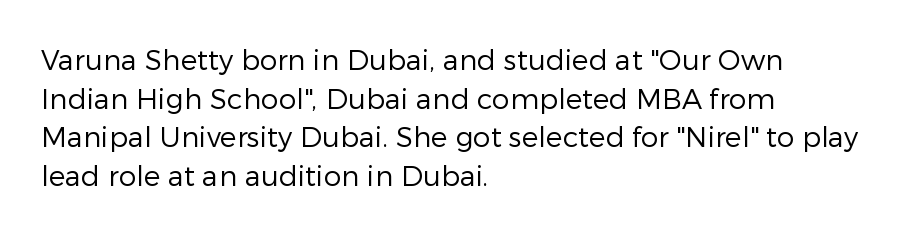
Q: Is the text bold? A: No.
Q: Is the text italic (slanted)? A: No, it is upright.
Q: Is the typeface a serif or a sans-serif typeface? A: Sans-serif.
Q: Is the text underlined? A: No.
Q: How is the paragraph aligned? A: Left-aligned.
Q: Is the spacing between letters normal or unusually wide? A: Normal.
Q: Is the spacing between lines tight, normal or loose? A: Normal.
Q: Width (condensed, normal, or wide)? A: Normal.
Q: Stroke contrast? A: Low.
Q: x-height? A: Medium.
Q: Monospaced? A: No.
